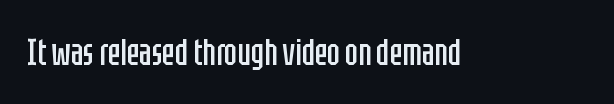
{"serif": "no", "italic": "no", "bold": "no", "weight": "regular", "width": "condensed", "stroke_contrast": "low", "x_height": "large", "monospaced": "no", "underline": "no", "letter_spacing": "normal", "letter_spacing_em": 0.0, "glyph_px": 38}
